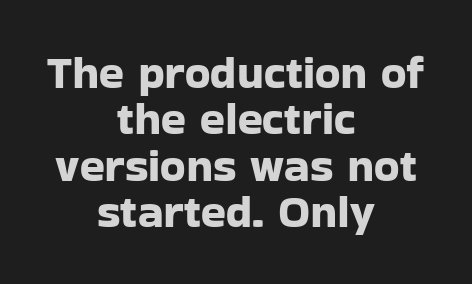
{"serif": "no", "italic": "no", "width": "normal", "stroke_contrast": "low", "x_height": "medium", "monospaced": "no", "underline": "no", "align": "center", "line_spacing": "tight", "line_spacing_ratio": 1.01, "letter_spacing": "normal", "letter_spacing_em": 0.0, "glyph_px": 46}
